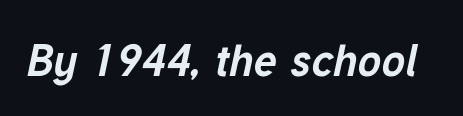
The image shows 44 px bold type, italic (leaning right); set normal letter spacing, not underlined; low stroke contrast and a medium x-height.
